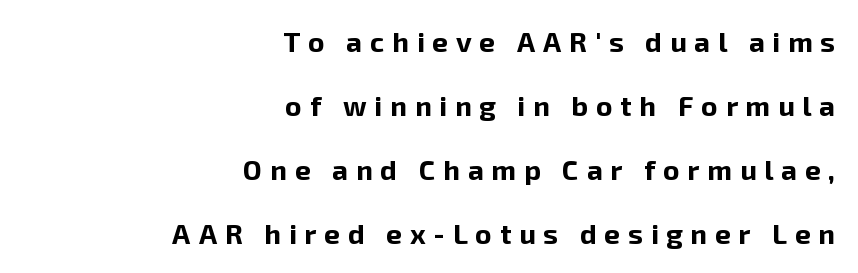
The image shows 28 px bold sans-serif type, upright; set right-aligned, loose line spacing (2.28x), unusually wide letter spacing (+0.28 em), not underlined; low stroke contrast and a medium x-height.
